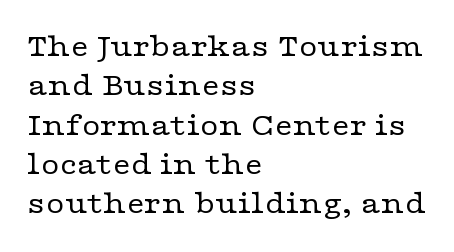
Short and long lines alike share a common starting point at left. Ink coverage per letter is moderate at most. Here the designer chose a conventional face with non-uniform glyph widths. The axis of the letterforms is exactly vertical. What stands out about the letter spacing? Nothing — it is the standard amount.
